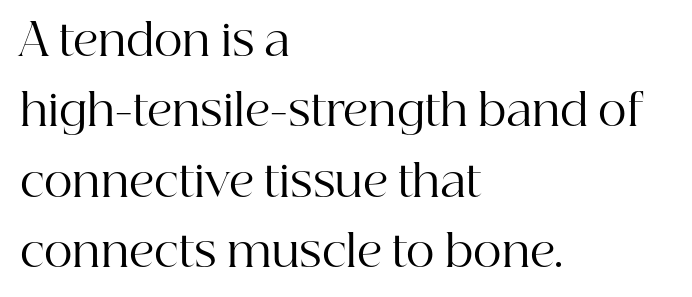
The lines in this sample share a left origin and differ only in where they stop. Here the designer chose a conventional face with non-uniform glyph widths. Stems and bowls with no extra thickness — not bold. The rendering shows small feet on the letterforms — a serif design. Descender tails drop into unmarked territory. This rendering leaves character spacing at its baseline value.
